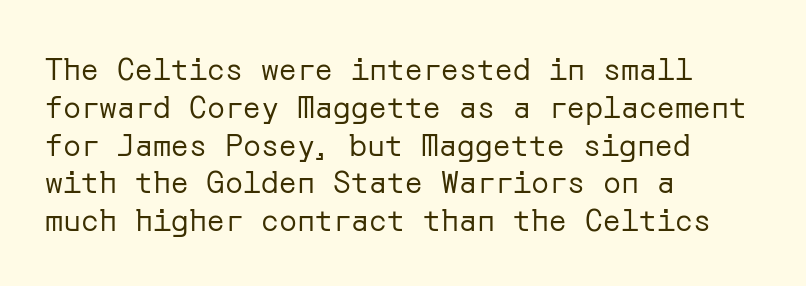
The lines sit at an ordinary, default distance from one another. A light-to-regular cut is what we see here. Nope, not italic — everything's standing straight. The lines are quadded left. Look at the bottom of the vertical strokes: they stop flat, with no serifs.
